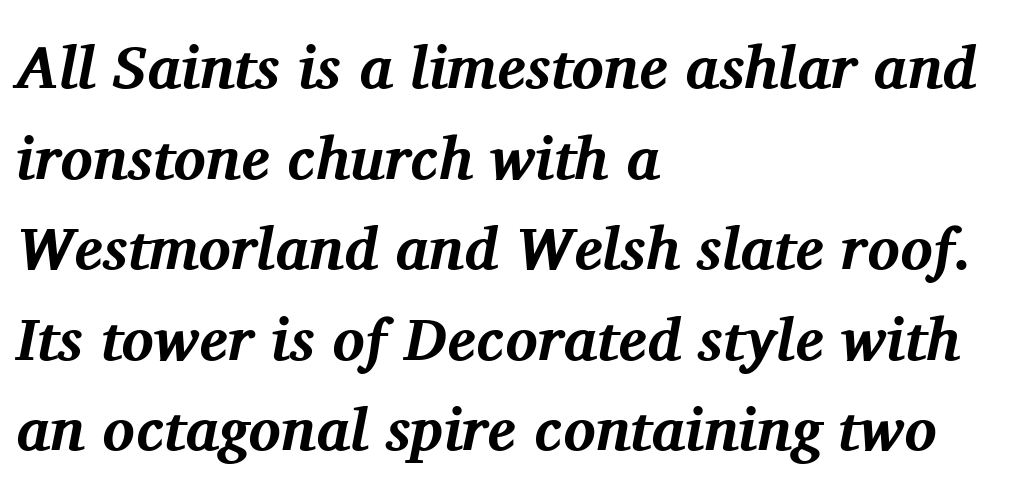
Inter-character spacing is left at the font's built-in metrics. Are there feet on the stems? There are — it's a serif. Is this a fixed-width face? No — the glyphs have proportional, varying widths. Tall strokes in this sample are angled rather than plumb.
